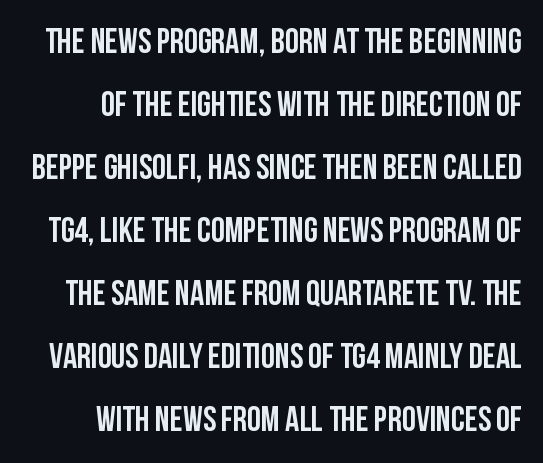
Italic: no, the glyphs are upright roman. A typesetter would call this proportional, since set widths differ per character. The characters display no serif detailing; their extremities are plain. Letters rest on an invisible, unmarked baseline. The gaps between neighbouring characters are ordinary and unremarkable.
